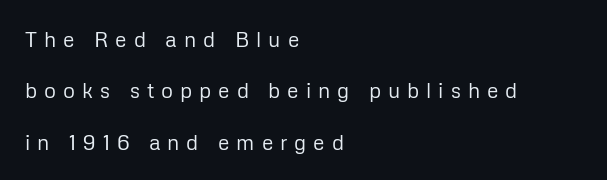
The space directly below the letters is spotless. One-word summary of the alignment: left. Ascenders rise straight up at ninety degrees. Stems here are at most as thick as an everyday book face.
